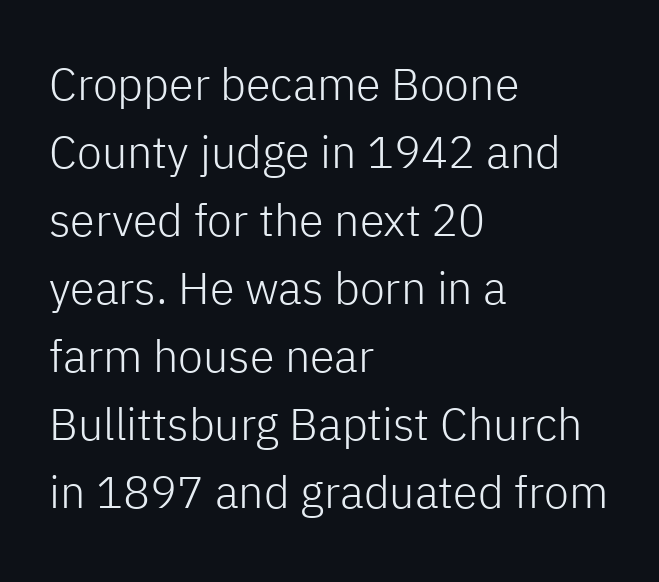
The text was rendered using a sans face with plain stroke endings. Each word holds together tightly as a unit, with standard inter-letter gaps. Each row of text sits above clean, open space. Compared with a typical body face, this is equally light or lighter still. The rows are spaced the way most documents space them.
